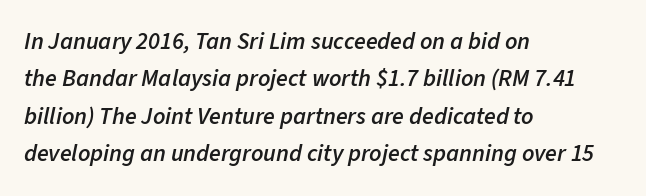
{"italic": "yes", "lean": "right", "slant_degrees": 11, "bold": "semi", "underline": "no", "align": "left", "line_spacing": "normal", "line_spacing_ratio": 1.56, "letter_spacing": "normal", "letter_spacing_em": 0.0, "glyph_px": 24}
